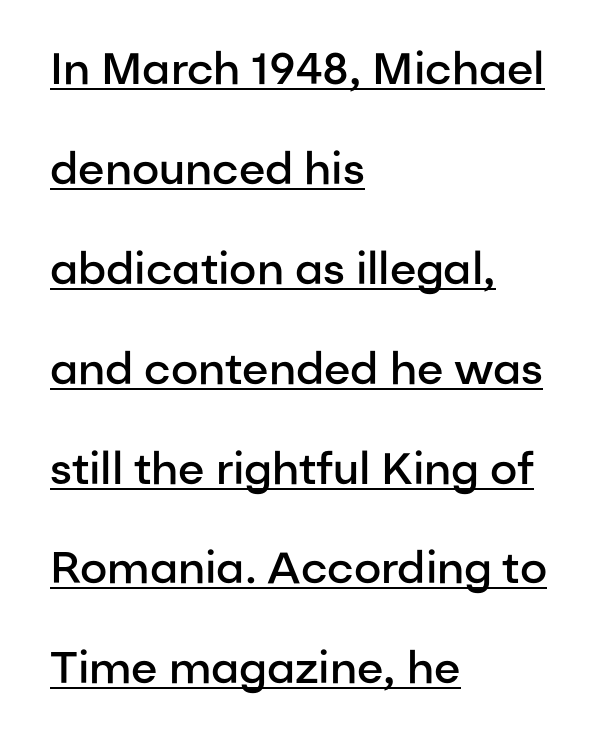
{"serif": "no", "italic": "no", "bold": "semi", "weight": "semibold", "width": "normal", "stroke_contrast": "low", "x_height": "medium", "monospaced": "no", "underline": "yes", "align": "left", "line_spacing": "loose", "line_spacing_ratio": 2.27, "letter_spacing": "normal", "letter_spacing_em": 0.0, "glyph_px": 44}
